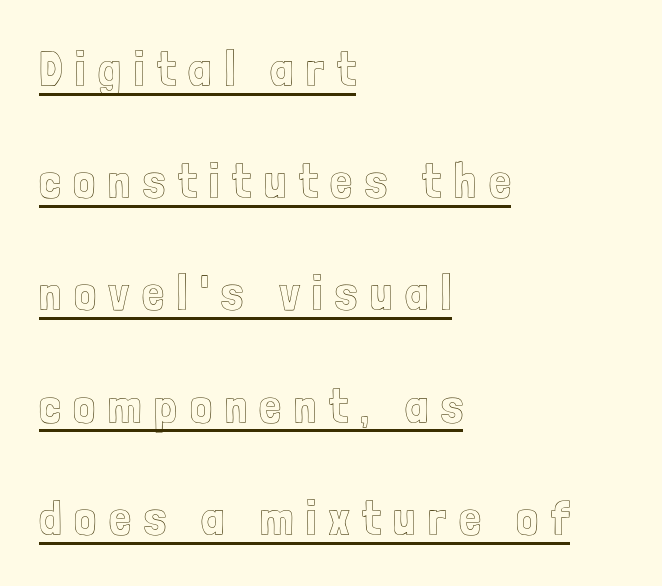
{"italic": "no", "width": "condensed", "x_height": "medium", "monospaced": "no", "underline": "yes", "align": "left", "line_spacing": "loose", "line_spacing_ratio": 2.29, "letter_spacing": "wide", "letter_spacing_em": 0.26, "glyph_px": 49}
